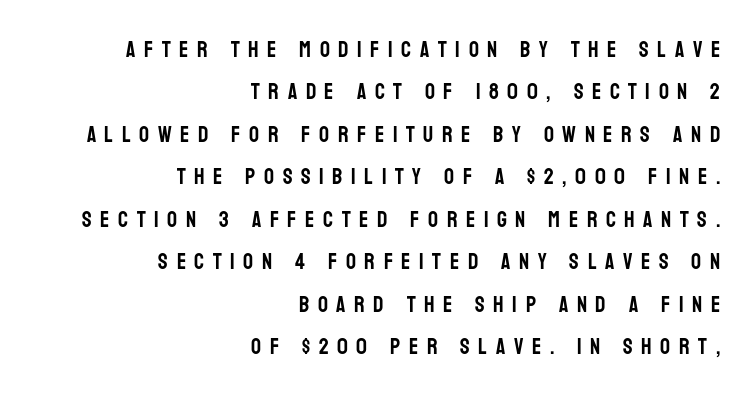
{"italic": "no", "underline": "no", "align": "right", "line_spacing": "loose", "line_spacing_ratio": 1.93, "letter_spacing": "wide", "letter_spacing_em": 0.39, "glyph_px": 22}
